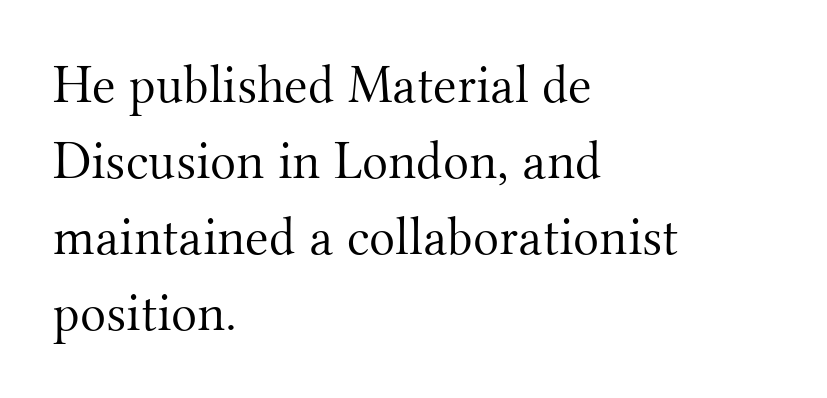
{"serif": "yes", "italic": "no", "bold": "no", "weight": "light", "width": "normal", "stroke_contrast": "medium", "x_height": "small", "monospaced": "no", "underline": "no", "align": "left", "line_spacing": "normal", "line_spacing_ratio": 1.41, "letter_spacing": "normal", "letter_spacing_em": 0.0, "glyph_px": 54}
